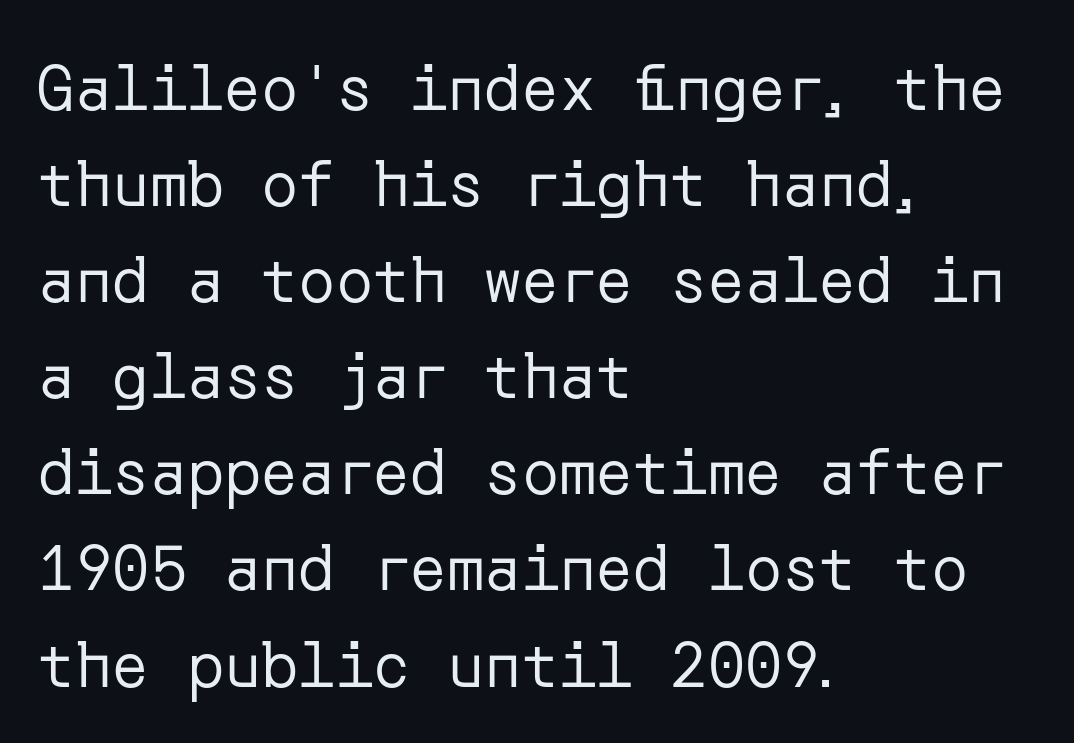
Q: Is the text bold? A: No.
Q: Is the text italic (slanted)? A: No, it is upright.
Q: Is the typeface a serif or a sans-serif typeface? A: Sans-serif.
Q: Is the text underlined? A: No.
Q: How is the paragraph aligned? A: Left-aligned.
Q: Is the spacing between letters normal or unusually wide? A: Normal.
Q: Is the spacing between lines tight, normal or loose? A: Normal.
Q: Width (condensed, normal, or wide)? A: Normal.
Q: Stroke contrast? A: Low.
Q: x-height? A: Medium.
